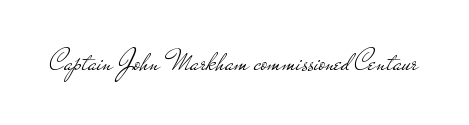
Q: Is the text bold? A: No.
Q: Is the text italic (slanted)? A: Yes.
Q: Is the typeface a serif or a sans-serif typeface? A: Sans-serif.
Q: Is the text underlined? A: No.
Q: Is the spacing between letters normal or unusually wide? A: Normal.
Q: Width (condensed, normal, or wide)? A: Wide.
Q: Stroke contrast? A: Low.
Q: x-height? A: Small.
Q: Monospaced? A: No.
